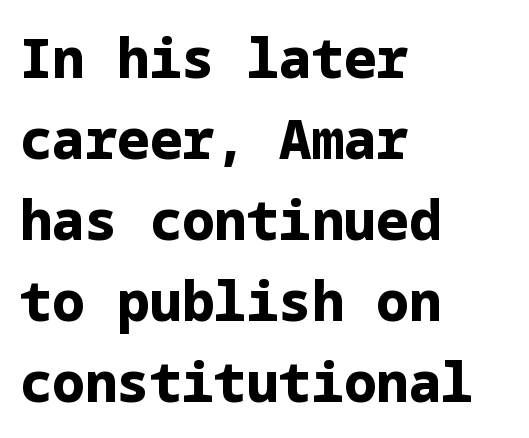
{"serif": "no", "italic": "no", "bold": "yes", "weight": "bold", "width": "normal", "stroke_contrast": "low", "x_height": "medium", "underline": "no", "align": "left", "line_spacing": "normal", "line_spacing_ratio": 1.5, "letter_spacing": "normal", "letter_spacing_em": 0.0, "glyph_px": 54}
